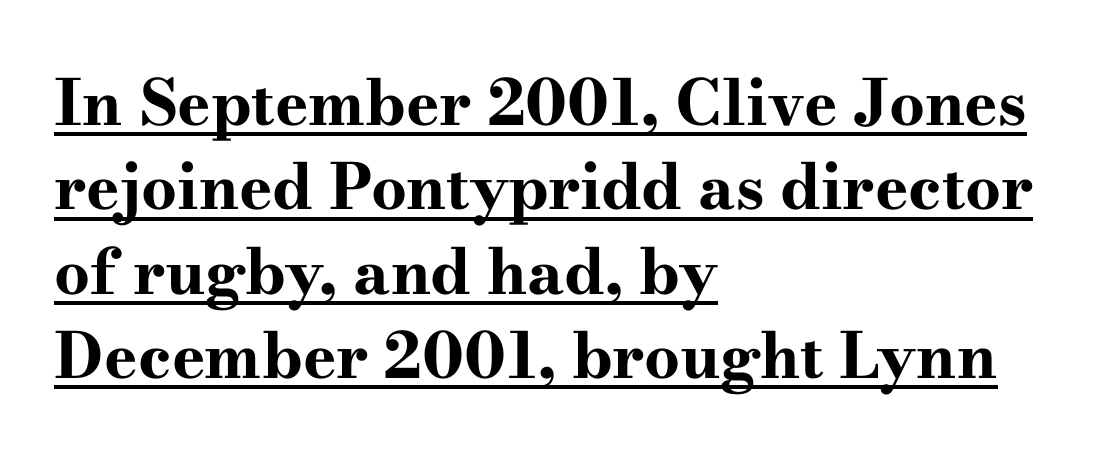
Q: Is the text bold? A: Yes.
Q: Is the text italic (slanted)? A: No, it is upright.
Q: Is the typeface a serif or a sans-serif typeface? A: Serif.
Q: Is the text underlined? A: Yes.
Q: How is the paragraph aligned? A: Left-aligned.
Q: Is the spacing between letters normal or unusually wide? A: Normal.
Q: Is the spacing between lines tight, normal or loose? A: Normal.
Q: Width (condensed, normal, or wide)? A: Wide.
Q: Stroke contrast? A: High.
Q: x-height? A: Small.
Q: Monospaced? A: No.
